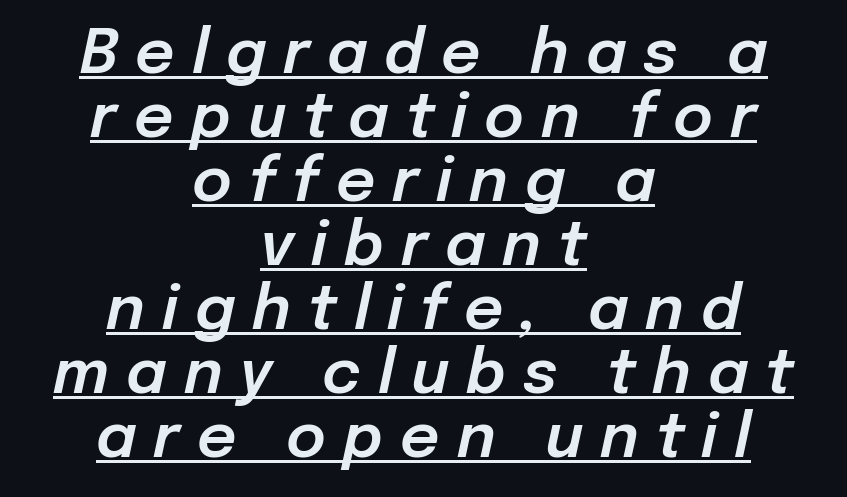
Q: Is the text italic (slanted)? A: Yes, it leans right by about 12 degrees.
Q: Is the text underlined? A: Yes.
Q: How is the paragraph aligned? A: Centered.
Q: Is the spacing between letters normal or unusually wide? A: Unusually wide.
Q: Is the spacing between lines tight, normal or loose? A: Tight.
Q: Width (condensed, normal, or wide)? A: Normal.
Q: Stroke contrast? A: Low.
Q: x-height? A: Medium.
Q: Monospaced? A: No.
